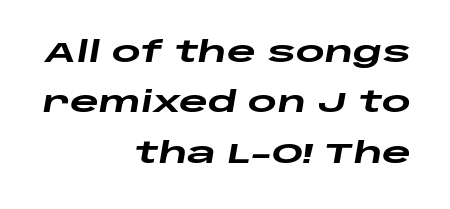
Q: Is the text bold? A: Yes.
Q: Is the text italic (slanted)? A: Yes, it leans right by about 10 degrees.
Q: Is the text underlined? A: No.
Q: How is the paragraph aligned? A: Right-aligned.
Q: Is the spacing between letters normal or unusually wide? A: Normal.
Q: Width (condensed, normal, or wide)? A: Wide.
Q: Stroke contrast? A: Low.
Q: x-height? A: Large.
Q: Monospaced? A: No.
